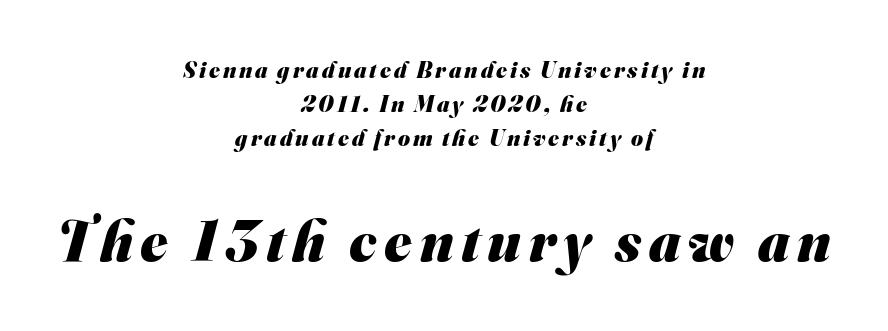
Does the copy run flush right? No — it is centered line by line. Its strokes are broad and dark, the hallmark of bold type. Summary of vertical rhythm: regular, with standard interline spacing. The rendering shows plain stroke endings on the letterforms — a sans-serif design. The specimen omits any rule beneath the text block's lines.
